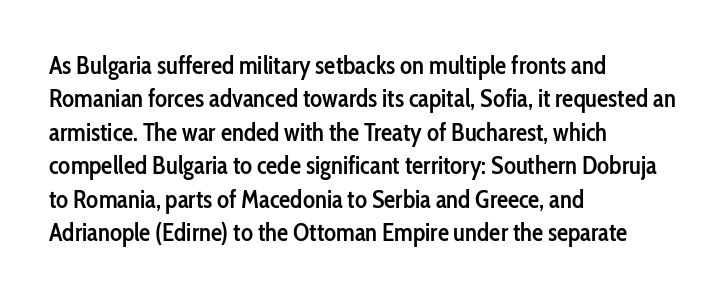
Q: Is the text bold? A: Semi-bold.
Q: Is the text italic (slanted)? A: No, it is upright.
Q: Is the text underlined? A: No.
Q: How is the paragraph aligned? A: Left-aligned.
Q: Is the spacing between letters normal or unusually wide? A: Normal.
Q: Is the spacing between lines tight, normal or loose? A: Normal.
